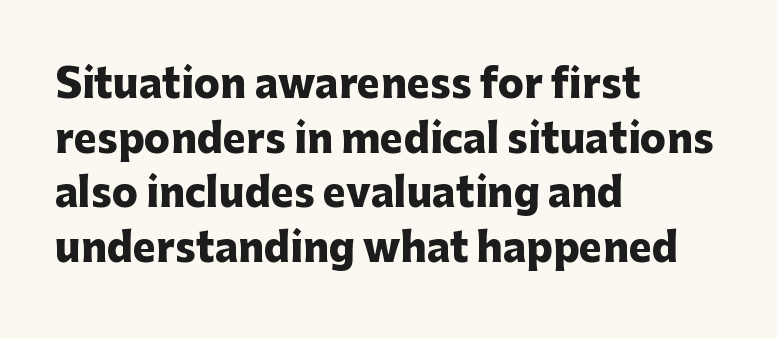
{"serif": "no", "italic": "no", "bold": "yes", "weight": "heavy", "width": "normal", "stroke_contrast": "low", "x_height": "medium", "monospaced": "no", "underline": "no", "align": "left", "line_spacing": "normal", "line_spacing_ratio": 1.4, "letter_spacing": "normal", "letter_spacing_em": 0.0, "glyph_px": 39}
